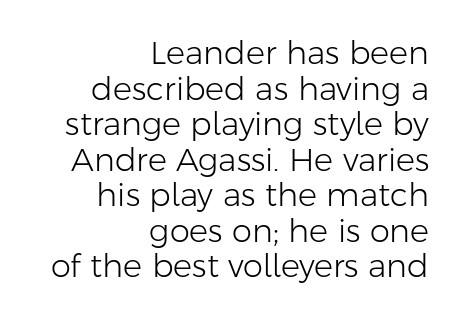
The weight tops out at a normal text grade. Descenders hang freely into open space. You could call the tracking neutral — neither tight nor loose. The compositor pushed each line to the right boundary.
